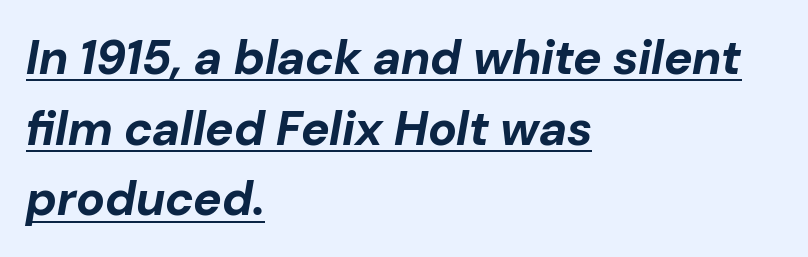
{"italic": "yes", "lean": "right", "slant_degrees": 10, "bold": "yes", "weight": "bold", "width": "normal", "stroke_contrast": "low", "x_height": "medium", "monospaced": "no", "underline": "yes", "align": "left", "line_spacing": "normal", "line_spacing_ratio": 1.47, "letter_spacing": "normal", "letter_spacing_em": 0.0, "glyph_px": 48}
